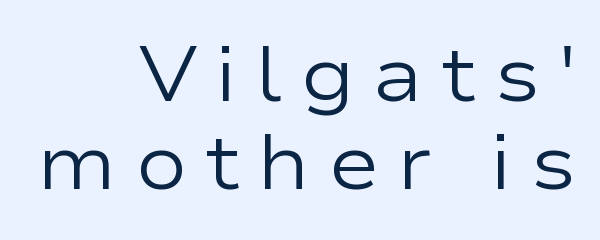
Any mark beneath the type? The region is blank. To sum up the face: it is a sans, with no serifs. Is there any slant? The stems are plumb. Rows of type sit shoulder to shoulder in the vertical direction. Compared with a flush-left layout, this one pins lines to the opposite, right side. A typesetter would call this heavily tracked-out type.
